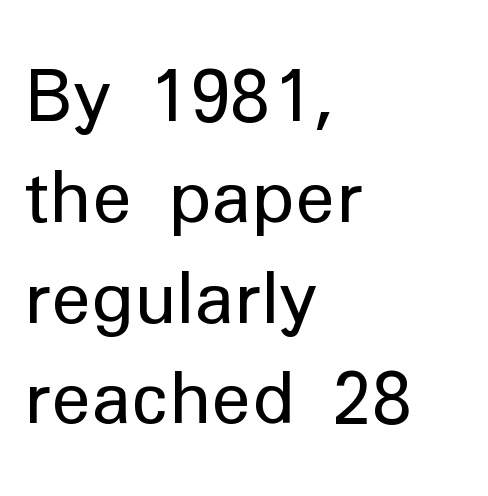
{"serif": "no", "italic": "no", "bold": "no", "weight": "regular", "width": "normal", "stroke_contrast": "low", "x_height": "medium", "monospaced": "no", "underline": "no", "align": "left", "line_spacing": "normal", "line_spacing_ratio": 1.42, "letter_spacing": "normal", "letter_spacing_em": 0.0, "glyph_px": 71}
